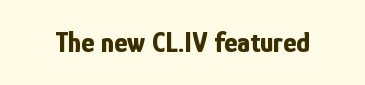
{"serif": "no", "italic": "no", "bold": "yes", "weight": "bold", "width": "condensed", "stroke_contrast": "low", "x_height": "medium", "monospaced": "no", "underline": "no", "letter_spacing": "normal", "letter_spacing_em": 0.0, "glyph_px": 28}
